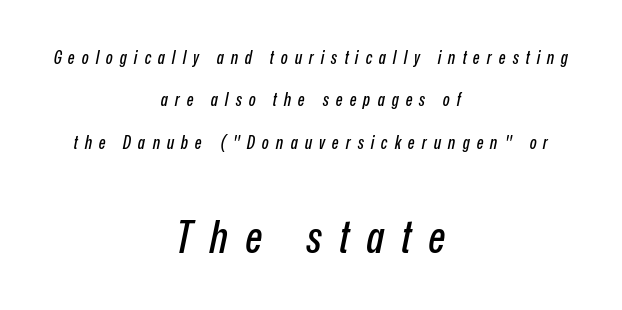
Which chunk is bigger? The second one — the bottom block dwarfs the top. The lines in this sample share a center point and differ in where they start and stop. The gap between lines stays unmarked. Would a proofreader flag this as italicized? Yes.
